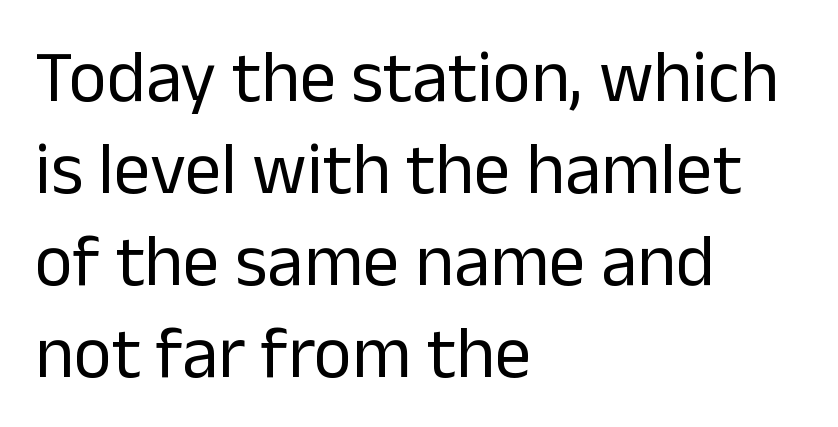
The image shows 73 px regular-weight sans-serif type, upright; set left-aligned, normal line spacing (1.26x), normal letter spacing, not underlined; low stroke contrast and a medium x-height.
